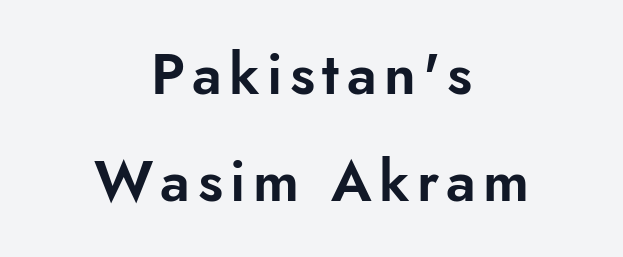
Q: Is the text italic (slanted)? A: No, it is upright.
Q: Is the typeface a serif or a sans-serif typeface? A: Sans-serif.
Q: Is the text underlined? A: No.
Q: How is the paragraph aligned? A: Centered.
Q: Width (condensed, normal, or wide)? A: Normal.
Q: Stroke contrast? A: Low.
Q: x-height? A: Small.
Q: Monospaced? A: No.
